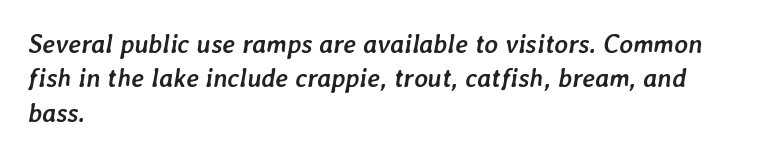
{"italic": "yes", "lean": "right", "slant_degrees": 7, "bold": "yes", "underline": "no", "align": "left", "line_spacing": "normal", "line_spacing_ratio": 1.32, "letter_spacing": "normal", "letter_spacing_em": 0.0, "glyph_px": 26}
